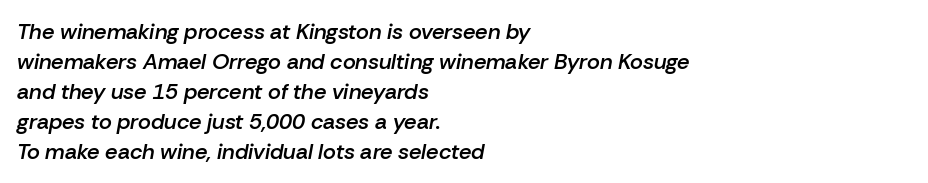
The image shows 22 px text type, italic (leaning right); set left-aligned, normal line spacing (1.36x), normal letter spacing, not underlined.
